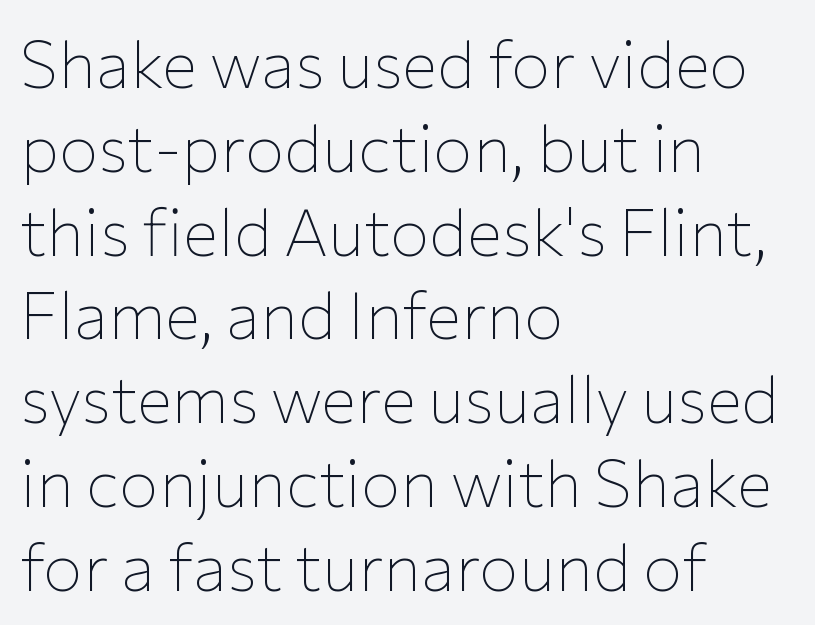
Q: Is the text bold? A: No.
Q: Is the text italic (slanted)? A: No, it is upright.
Q: Is the typeface a serif or a sans-serif typeface? A: Sans-serif.
Q: Is the text underlined? A: No.
Q: How is the paragraph aligned? A: Left-aligned.
Q: Is the spacing between letters normal or unusually wide? A: Normal.
Q: Is the spacing between lines tight, normal or loose? A: Normal.
Q: Width (condensed, normal, or wide)? A: Normal.
Q: Stroke contrast? A: Low.
Q: x-height? A: Medium.
Q: Monospaced? A: No.
